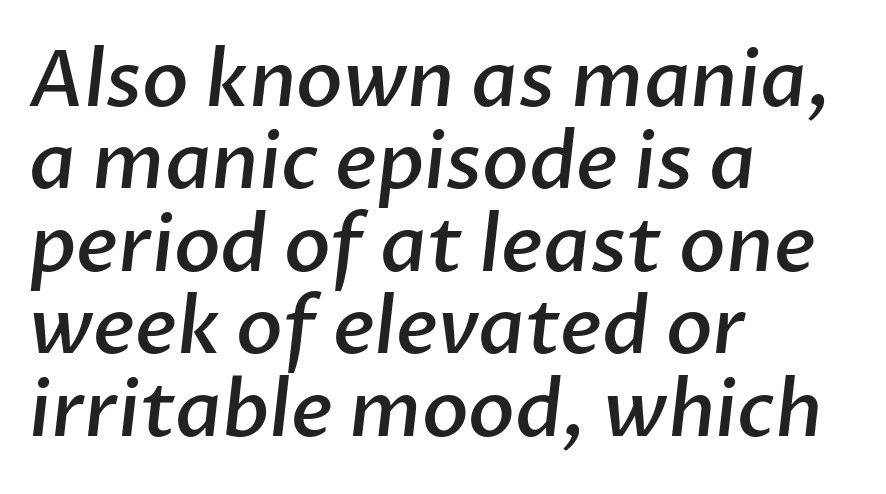
{"serif": "no", "bold": "semi", "weight": "semibold", "width": "normal", "stroke_contrast": "low", "x_height": "medium", "monospaced": "no", "underline": "no", "align": "left", "line_spacing": "tight", "line_spacing_ratio": 1.07, "letter_spacing": "normal", "letter_spacing_em": 0.0, "glyph_px": 77}
